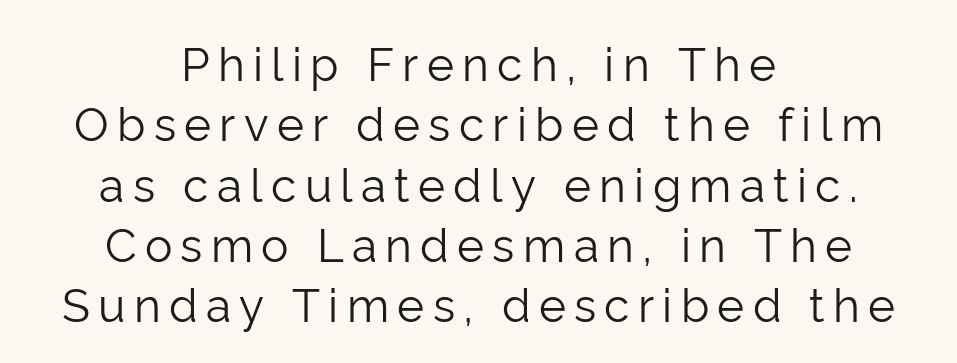
Q: Is the text bold? A: No.
Q: Is the text italic (slanted)? A: No, it is upright.
Q: Is the typeface a serif or a sans-serif typeface? A: Sans-serif.
Q: Is the text underlined? A: No.
Q: How is the paragraph aligned? A: Centered.
Q: Is the spacing between lines tight, normal or loose? A: Normal.
Q: Width (condensed, normal, or wide)? A: Normal.
Q: Stroke contrast? A: Low.
Q: x-height? A: Medium.
Q: Monospaced? A: No.
